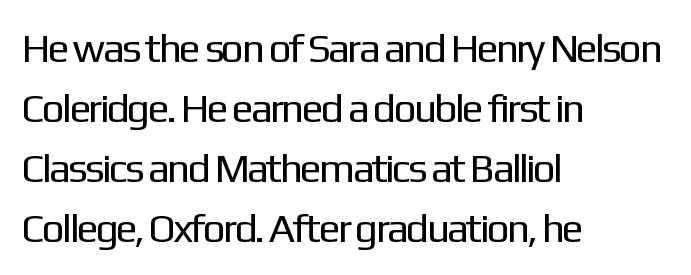
Q: Is the text bold? A: No.
Q: Is the text italic (slanted)? A: No, it is upright.
Q: Is the typeface a serif or a sans-serif typeface? A: Sans-serif.
Q: Is the text underlined? A: No.
Q: How is the paragraph aligned? A: Left-aligned.
Q: Is the spacing between letters normal or unusually wide? A: Normal.
Q: Is the spacing between lines tight, normal or loose? A: Normal.
Q: Width (condensed, normal, or wide)? A: Normal.
Q: Stroke contrast? A: Low.
Q: x-height? A: Medium.
Q: Monospaced? A: No.
